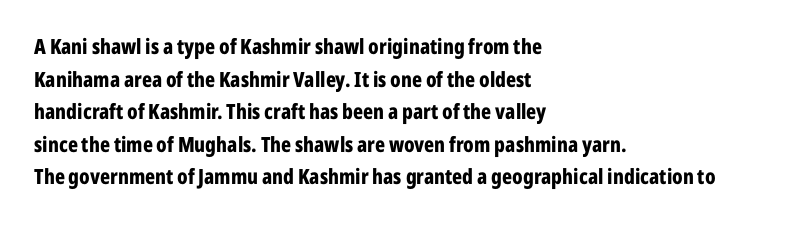
The image shows 21 px bold type, upright; set left-aligned, normal line spacing (1.55x), normal letter spacing, not underlined.
